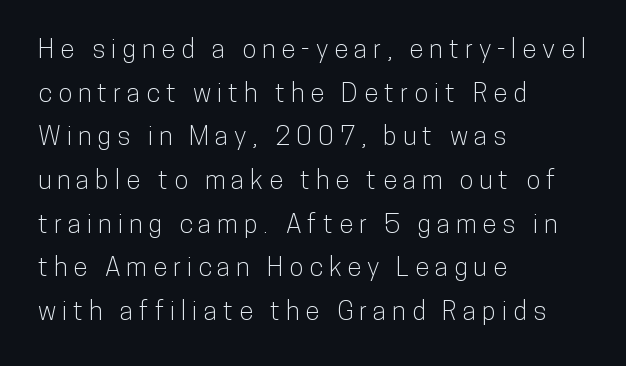
The image shows 26 px text type, upright; set left-aligned, normal line spacing (1.68x), unusually wide letter spacing (+0.23 em), not underlined.
